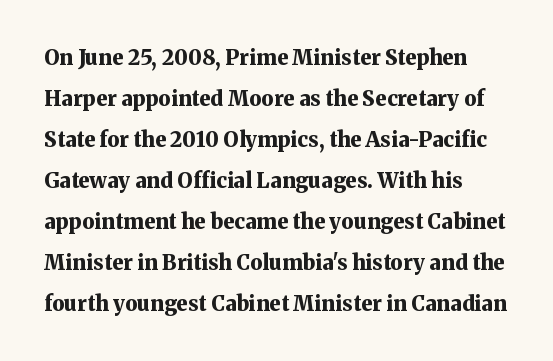
One glance says open: line gaps are wider than usual. The lettering holds an erect, upright posture throughout. This sample uses plain, unmodified letter spacing. Honestly, there is no underline to notice here at all.
